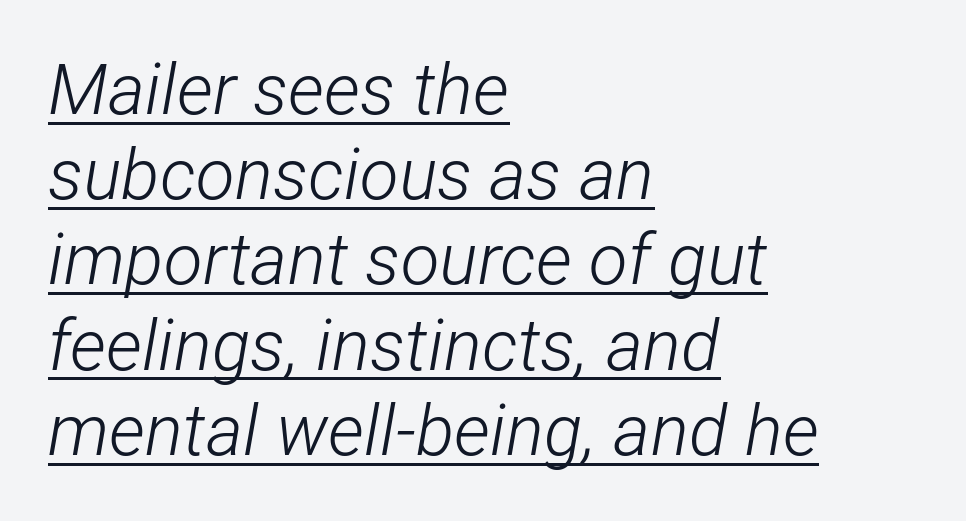
The image shows 71 px light, condensed type, italic (leaning right); set left-aligned, line spacing 1.2x, normal letter spacing, underlined; low stroke contrast and a medium x-height.
